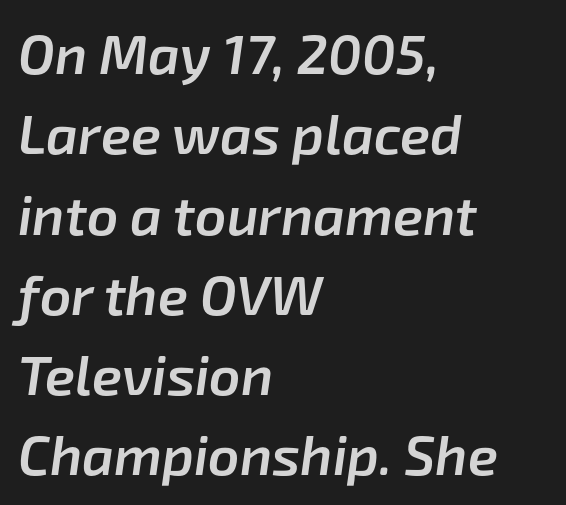
Q: Is the text bold? A: Semi-bold.
Q: Is the text italic (slanted)? A: Yes, it leans right by about 8 degrees.
Q: Is the text underlined? A: No.
Q: How is the paragraph aligned? A: Left-aligned.
Q: Is the spacing between letters normal or unusually wide? A: Normal.
Q: Is the spacing between lines tight, normal or loose? A: Normal.
Q: Width (condensed, normal, or wide)? A: Normal.
Q: Stroke contrast? A: Low.
Q: x-height? A: Medium.
Q: Monospaced? A: No.
